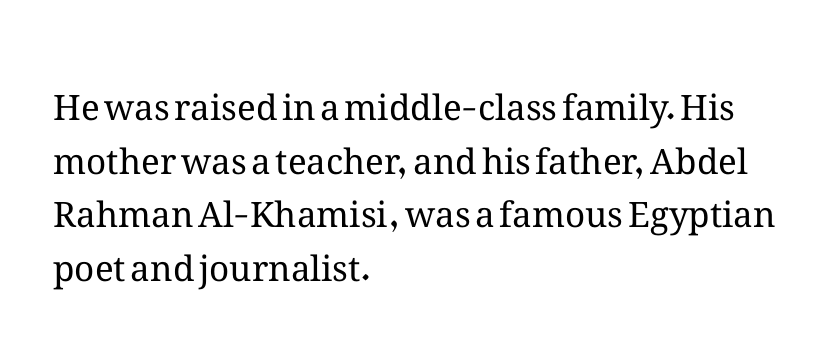
The image shows 35 px regular-weight type, upright; set left-aligned, normal line spacing (1.53x), normal letter spacing, not underlined; medium stroke contrast and a medium x-height.
